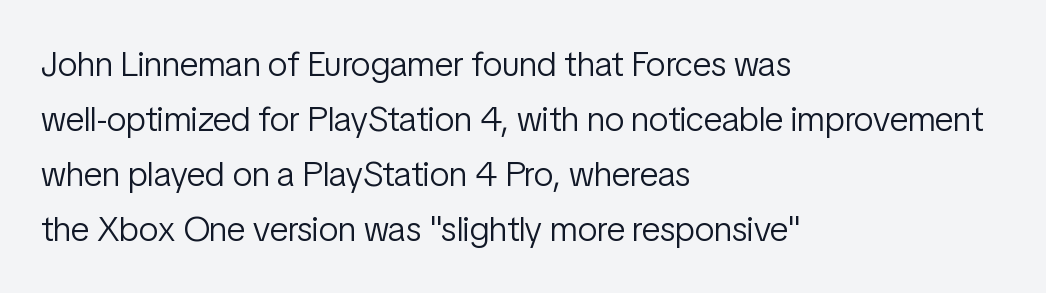
The image shows 35 px light, condensed sans-serif type, upright; set left-aligned, normal line spacing (1.57x), normal letter spacing, not underlined; low stroke contrast and a medium x-height.
